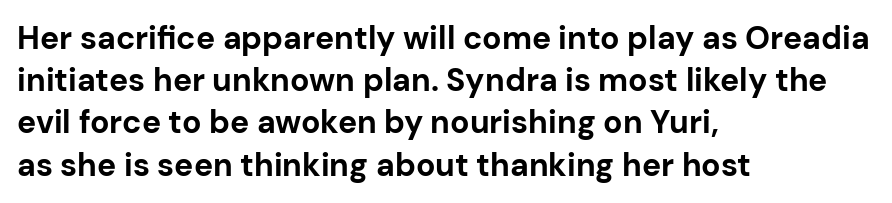
{"serif": "no", "italic": "no", "bold": "yes", "weight": "bold", "width": "normal", "stroke_contrast": "low", "x_height": "medium", "monospaced": "no", "underline": "no", "align": "left", "line_spacing": "normal", "line_spacing_ratio": 1.32, "letter_spacing": "normal", "letter_spacing_em": 0.0, "glyph_px": 32}
